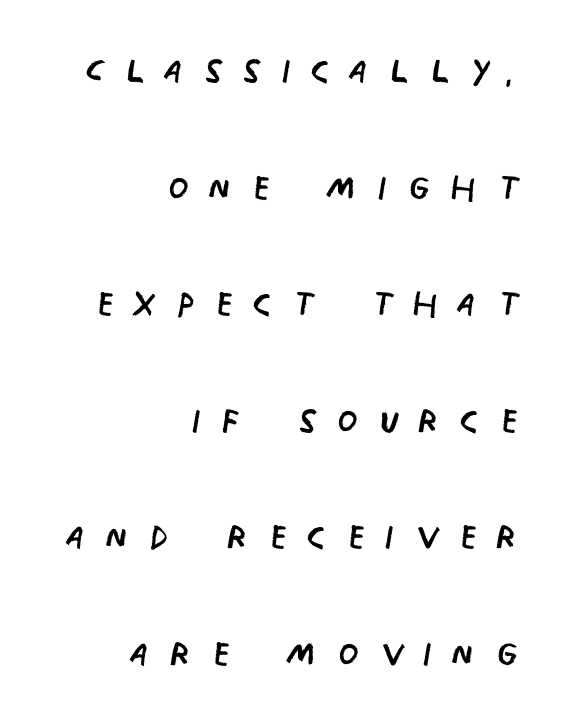
A typesetter would call this proportional, since set widths differ per character. This sample is right-justified, so line beginnings fall wherever the words allow. Honestly, the letter spacing is so wide it's the main thing you notice. The zone under the glyphs is completely vacant. Ink coverage per letter is moderate at most.
